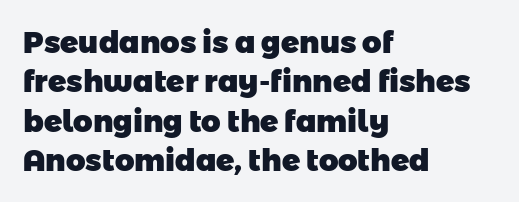
How are the letters spaced? Ordinarily, with no added tracking. Heavy, bold letterforms. A student would call this left alignment; a typographer would say flush left, rag right. Regarding leading, the lines here are spaced in the standard way. Letters rest on an invisible, unmarked baseline.
